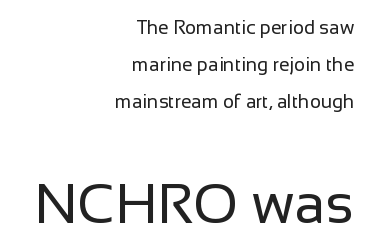
Is this a sans? Yes — the strokes have no serifs. Layout note: lines flush right. These lines are rendered in a variable-pitch font. Leading: increased.
